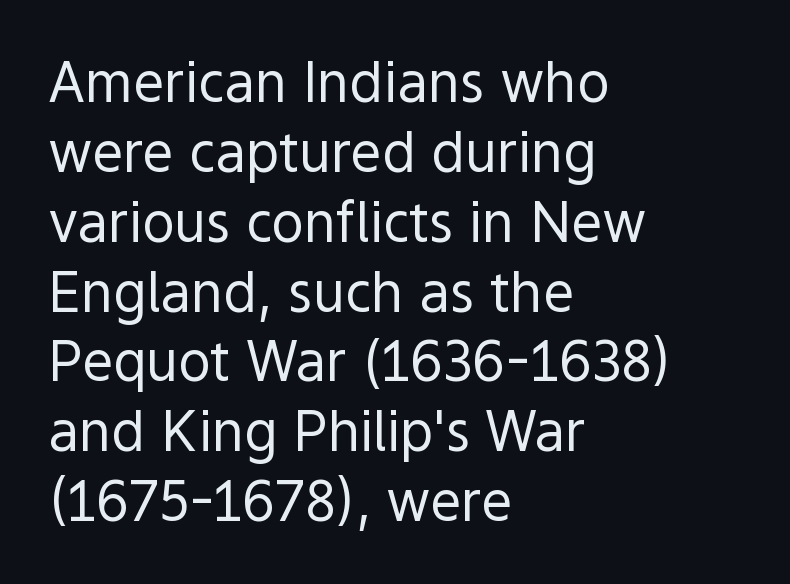
Summary of weight: not heavy and not bold. I'd call this a sans setting — the letters go barefoot. The passage shown is typed in a proportional face where columns would drift. Tall strokes in this sample are plumb rather than angled.
